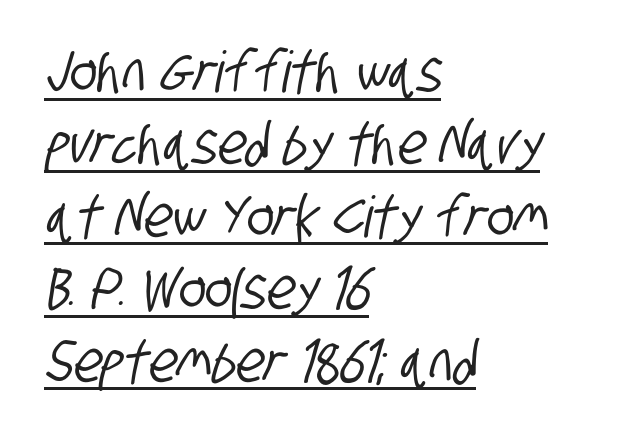
Q: Is the typeface a serif or a sans-serif typeface? A: Sans-serif.
Q: Is the text underlined? A: Yes.
Q: How is the paragraph aligned? A: Left-aligned.
Q: Is the spacing between letters normal or unusually wide? A: Normal.
Q: Is the spacing between lines tight, normal or loose? A: Normal.
Q: Width (condensed, normal, or wide)? A: Condensed.
Q: Stroke contrast? A: Low.
Q: x-height? A: Large.
Q: Monospaced? A: No.
